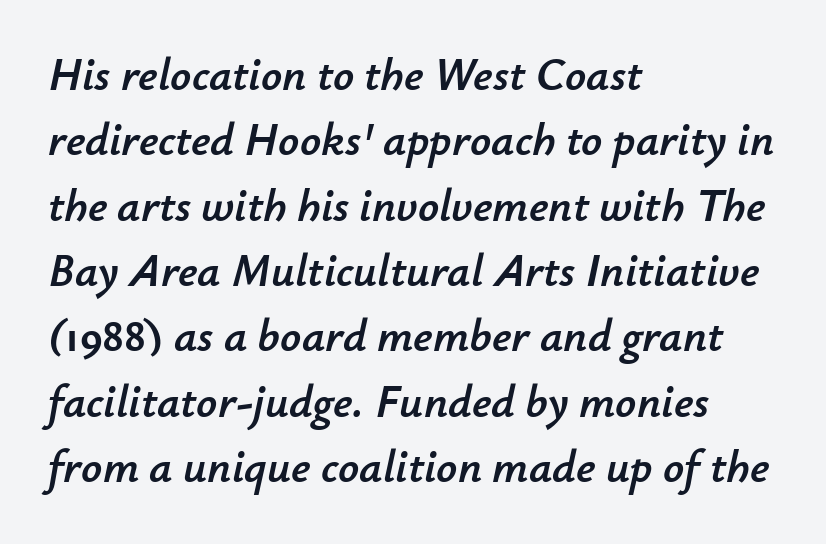
{"italic": "yes", "lean": "right", "slant_degrees": 12, "width": "normal", "stroke_contrast": "low", "x_height": "small", "monospaced": "no", "underline": "no", "align": "left", "line_spacing": "normal", "line_spacing_ratio": 1.42, "letter_spacing": "normal", "letter_spacing_em": 0.0, "glyph_px": 46}
